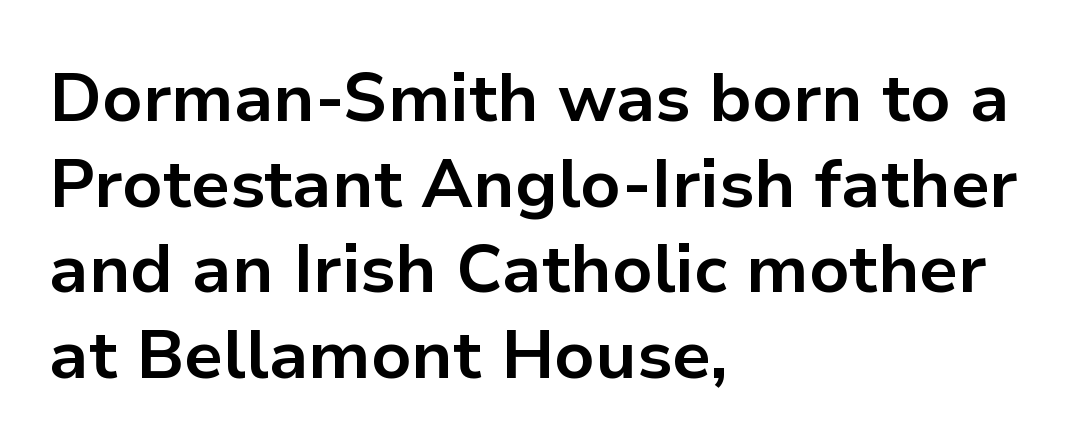
{"serif": "no", "italic": "no", "bold": "yes", "weight": "bold", "width": "normal", "stroke_contrast": "low", "x_height": "medium", "monospaced": "no", "underline": "no", "align": "left", "line_spacing": "normal", "line_spacing_ratio": 1.26, "letter_spacing": "normal", "letter_spacing_em": 0.0, "glyph_px": 68}
